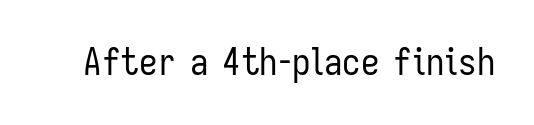
{"serif": "no", "italic": "no", "bold": "no", "weight": "regular", "width": "condensed", "stroke_contrast": "low", "x_height": "medium", "monospaced": "no", "underline": "no", "letter_spacing": "normal", "letter_spacing_em": 0.0, "glyph_px": 37}
